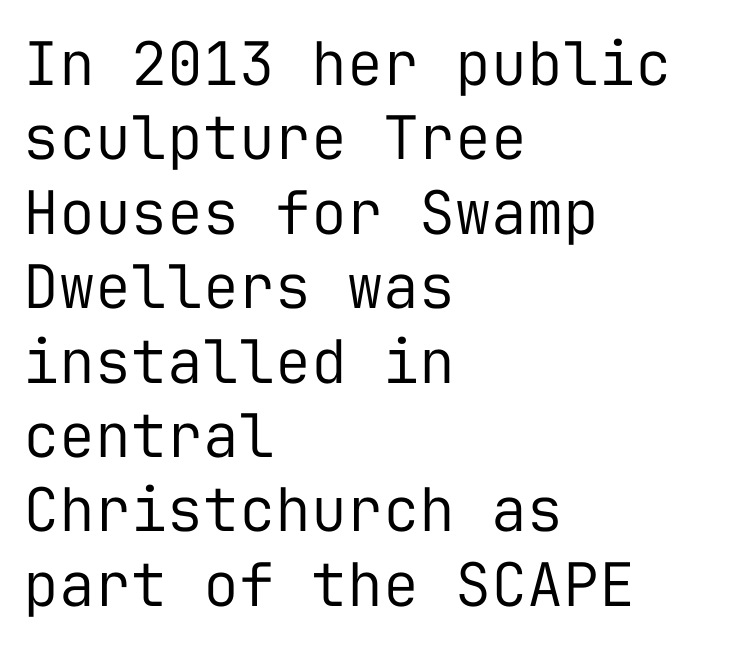
Q: Is the text bold? A: No.
Q: Is the text italic (slanted)? A: No, it is upright.
Q: Is the typeface a serif or a sans-serif typeface? A: Sans-serif.
Q: Is the text underlined? A: No.
Q: How is the paragraph aligned? A: Left-aligned.
Q: Is the spacing between letters normal or unusually wide? A: Normal.
Q: Width (condensed, normal, or wide)? A: Normal.
Q: Stroke contrast? A: Low.
Q: x-height? A: Medium.
Q: Monospaced? A: Yes.
